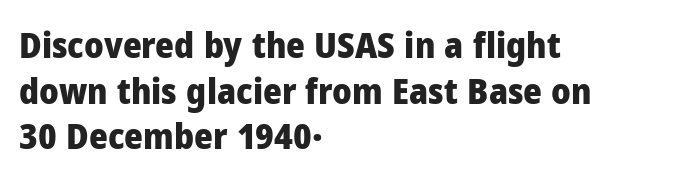
Q: Is the text bold? A: Yes.
Q: Is the text italic (slanted)? A: No, it is upright.
Q: Is the typeface a serif or a sans-serif typeface? A: Sans-serif.
Q: Is the text underlined? A: No.
Q: How is the paragraph aligned? A: Left-aligned.
Q: Is the spacing between letters normal or unusually wide? A: Normal.
Q: Is the spacing between lines tight, normal or loose? A: Normal.
Q: Width (condensed, normal, or wide)? A: Normal.
Q: Stroke contrast? A: Low.
Q: x-height? A: Medium.
Q: Monospaced? A: No.
